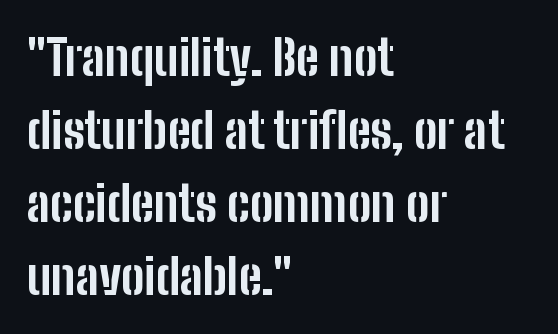
The image shows 49 px bold, condensed sans-serif type, upright; set left-aligned, normal line spacing (1.49x), normal letter spacing, not underlined; low stroke contrast and a medium x-height.
